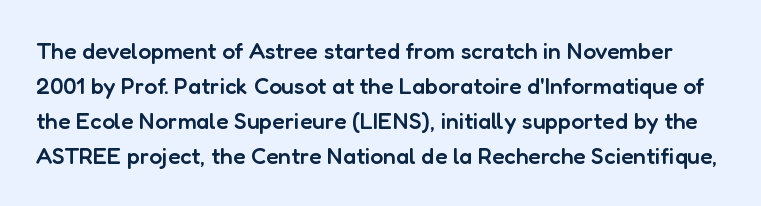
Standard letterfit; no display-style spreading of the glyphs. The vertical gap from one line to the next is medium. Underline: absent. Students, this is semibold: more ink than regular, less than bold.
